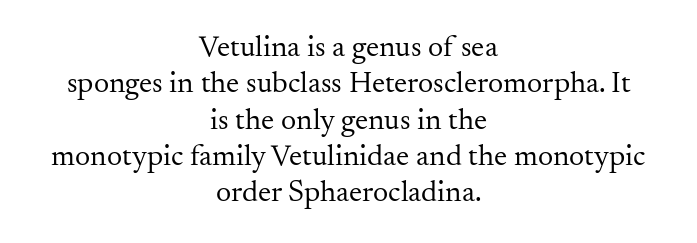
{"serif": "yes", "italic": "no", "bold": "no", "weight": "regular", "width": "normal", "stroke_contrast": "medium", "x_height": "small", "monospaced": "no", "underline": "no", "align": "center", "line_spacing_ratio": 1.21, "letter_spacing": "normal", "letter_spacing_em": 0.0, "glyph_px": 30}
